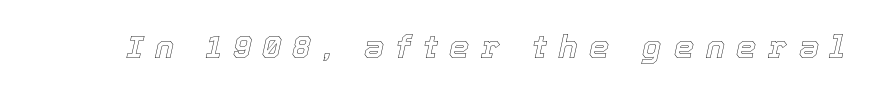
Q: Is the text italic (slanted)? A: Yes, it leans right by about 12 degrees.
Q: Is the text underlined? A: No.
Q: Is the spacing between letters normal or unusually wide? A: Unusually wide.
Q: Width (condensed, normal, or wide)? A: Normal.
Q: x-height? A: Medium.
Q: Monospaced? A: No.
